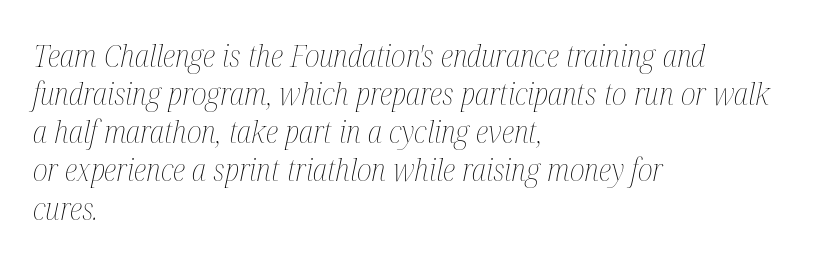
Q: Is the text bold? A: No.
Q: Is the text italic (slanted)? A: Yes, it leans right by about 12 degrees.
Q: Is the text underlined? A: No.
Q: How is the paragraph aligned? A: Left-aligned.
Q: Is the spacing between letters normal or unusually wide? A: Normal.
Q: Width (condensed, normal, or wide)? A: Condensed.
Q: Stroke contrast? A: Medium.
Q: x-height? A: Medium.
Q: Monospaced? A: No.
